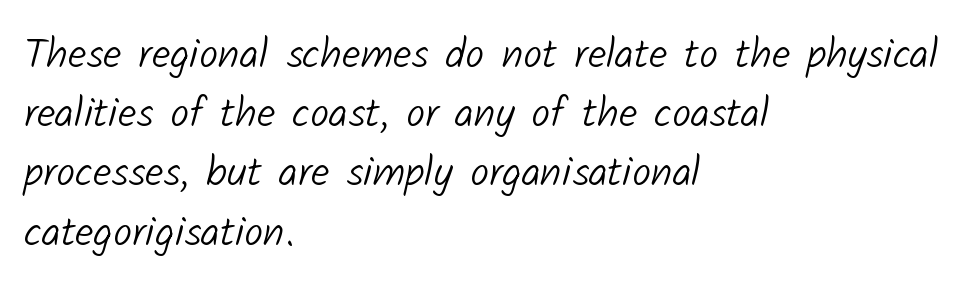
{"serif": "no", "bold": "no", "weight": "light", "width": "normal", "stroke_contrast": "low", "x_height": "medium", "monospaced": "no", "underline": "no", "align": "left", "line_spacing": "normal", "line_spacing_ratio": 1.41, "letter_spacing": "normal", "letter_spacing_em": 0.0, "glyph_px": 42}
